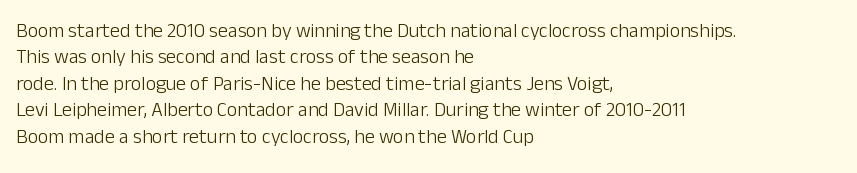
{"italic": "no", "bold": "no", "underline": "no", "align": "left", "line_spacing": "normal", "line_spacing_ratio": 1.32, "letter_spacing": "normal", "letter_spacing_em": 0.0, "glyph_px": 20}
